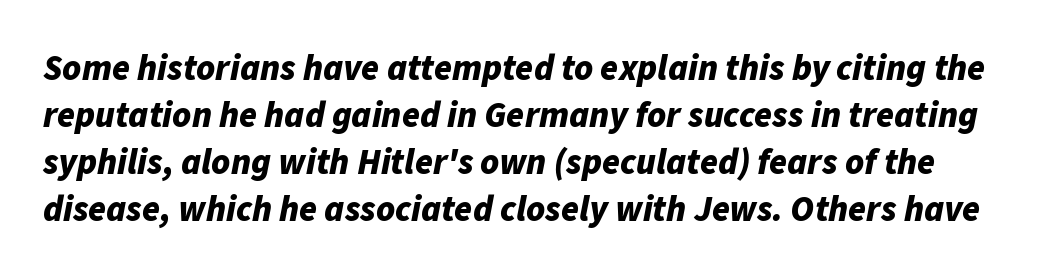
{"italic": "yes", "lean": "right", "slant_degrees": 11, "bold": "yes", "weight": "bold", "width": "normal", "stroke_contrast": "low", "x_height": "medium", "monospaced": "no", "underline": "no", "line_spacing": "normal", "line_spacing_ratio": 1.31, "letter_spacing": "normal", "letter_spacing_em": 0.0, "glyph_px": 36}
